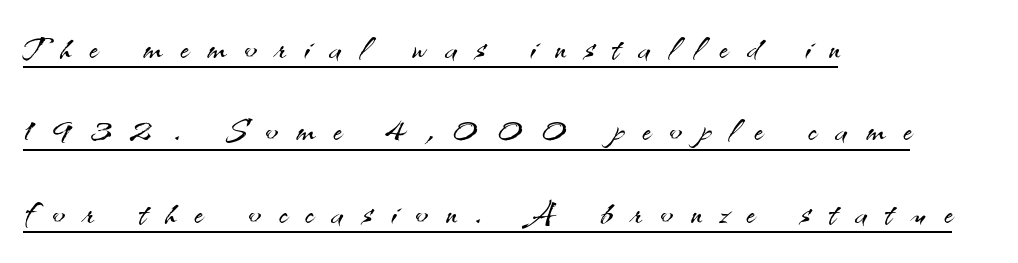
Q: Is the text bold? A: No.
Q: Is the text italic (slanted)? A: Yes.
Q: Is the typeface a serif or a sans-serif typeface? A: Sans-serif.
Q: Is the text underlined? A: Yes.
Q: How is the paragraph aligned? A: Left-aligned.
Q: Is the spacing between letters normal or unusually wide? A: Unusually wide.
Q: Width (condensed, normal, or wide)? A: Normal.
Q: Stroke contrast? A: Medium.
Q: x-height? A: Small.
Q: Monospaced? A: No.
